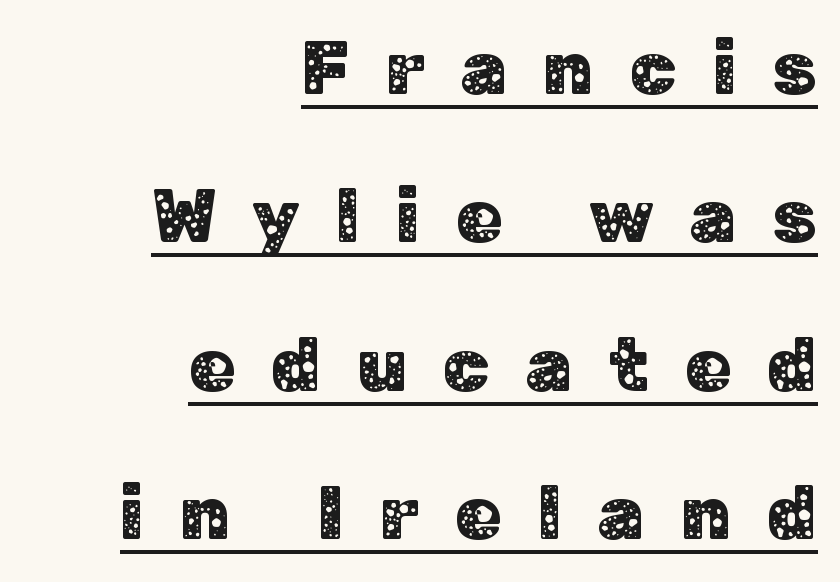
The image shows 75 px sans-serif type, upright; set right-aligned, loose line spacing (1.98x), unusually wide letter spacing (+0.48 em), underlined; low stroke contrast and a medium x-height.
